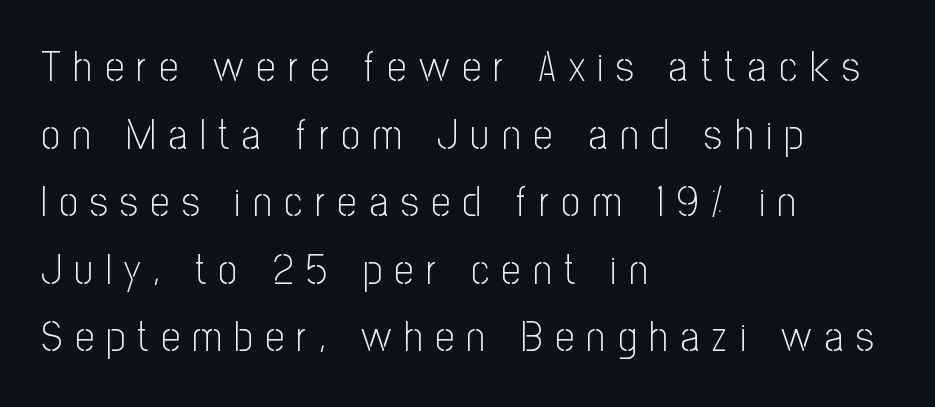
The space beneath each line is pristine and unruled. Unlike italic type, these characters show no tilt at all. These glyphs show unthickened strokes, regular width or finer. Rows of type keep a routine distance in the vertical direction.
